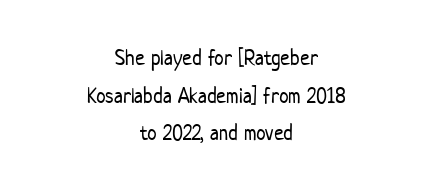
Q: Is the text bold? A: No.
Q: Is the text italic (slanted)? A: No, it is upright.
Q: Is the text underlined? A: No.
Q: How is the paragraph aligned? A: Centered.
Q: Is the spacing between letters normal or unusually wide? A: Normal.
